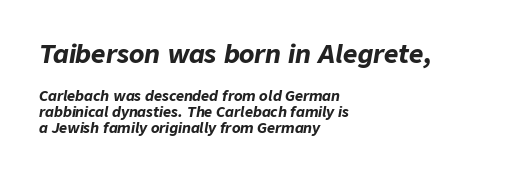
The image shows 25 px bold type, italic (leaning right); set left-aligned, tight line spacing (1.13x), normal letter spacing, not underlined; the first (top) block is 1.79x larger.
